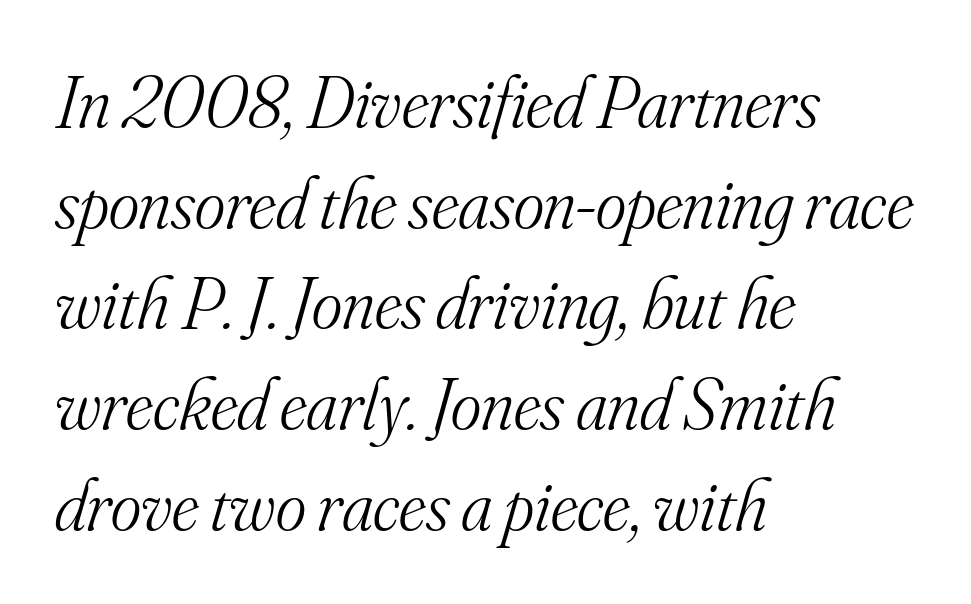
{"serif": "yes", "italic": "yes", "lean": "right", "slant_degrees": 16, "bold": "no", "weight": "light", "width": "normal", "stroke_contrast": "medium", "x_height": "small", "monospaced": "no", "underline": "no", "align": "left", "line_spacing": "normal", "line_spacing_ratio": 1.38, "letter_spacing": "normal", "letter_spacing_em": 0.0, "glyph_px": 73}
